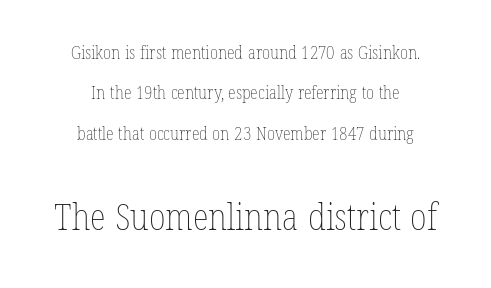
The image shows 37 px thin, condensed type, upright; set centered, loose line spacing (2.24x), normal letter spacing, not underlined; the second (bottom) block is 2.06x larger; low stroke contrast and a medium x-height.
